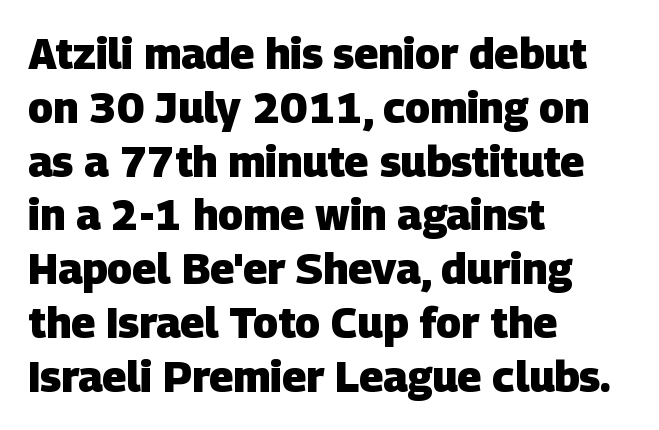
Q: Is the text bold? A: Yes.
Q: Is the typeface a serif or a sans-serif typeface? A: Sans-serif.
Q: Is the text underlined? A: No.
Q: How is the paragraph aligned? A: Left-aligned.
Q: Is the spacing between letters normal or unusually wide? A: Normal.
Q: Is the spacing between lines tight, normal or loose? A: Normal.
Q: Width (condensed, normal, or wide)? A: Normal.
Q: Stroke contrast? A: Low.
Q: x-height? A: Large.
Q: Monospaced? A: No.
